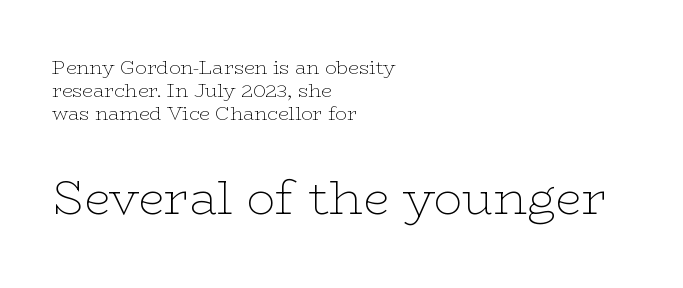
The rendering anchors every line to the left-hand side. Bigger letters appear in the bottom chunk; the top chunk is reduced. The rendering uses natural spacing where letterforms have individual widths. A typesetter would label this face a serif. Weight: regular or lighter. It's the straight-up-and-down kind of type.
